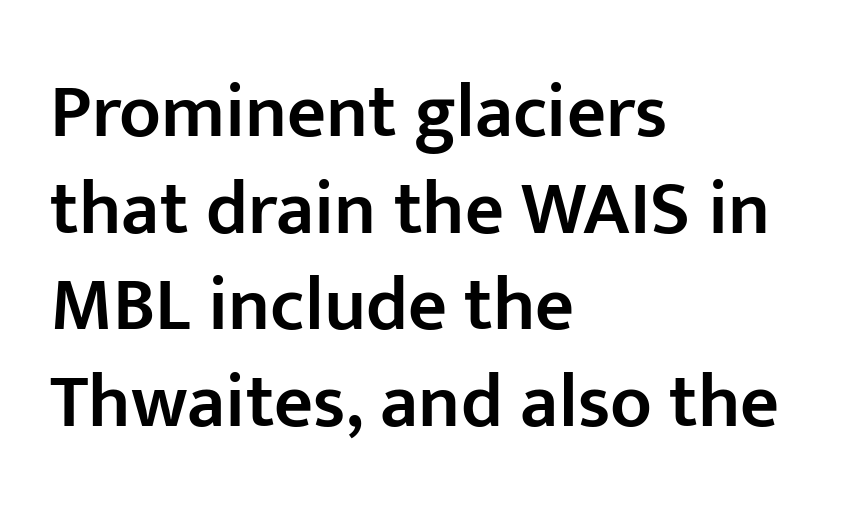
Compared with a centered layout, this one pins lines to the left instead. Characters follow at the spacing the type designer built in. This sample has the flowing, uneven cadence of proportional lettering. This is the regular roman posture of the typeface. Decoration check: the copy has no underline.
